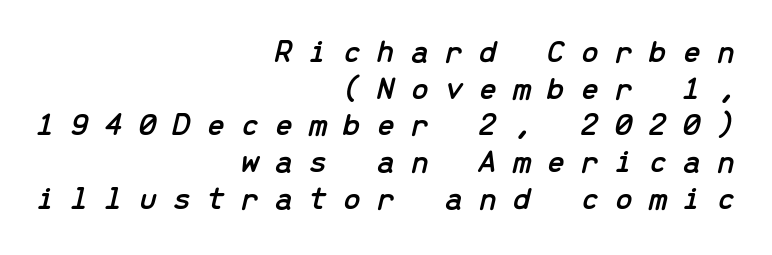
{"italic": "yes", "lean": "right", "slant_degrees": 13, "width": "normal", "stroke_contrast": "low", "x_height": "medium", "monospaced": "yes", "underline": "no", "align": "right", "line_spacing": "tight", "line_spacing_ratio": 1.11, "letter_spacing": "wide", "letter_spacing_em": 0.47, "glyph_px": 33}
